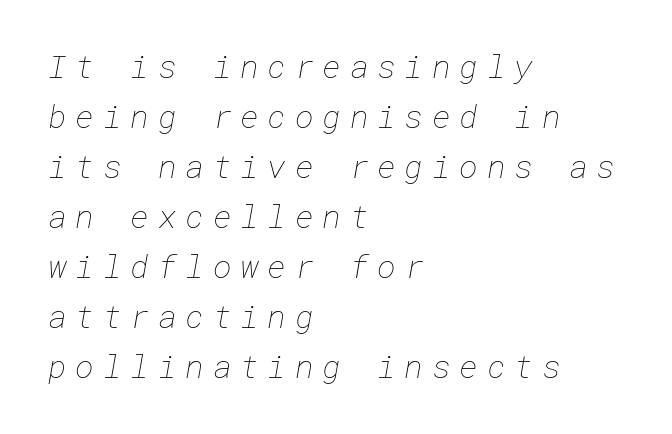
The image shows 32 px thin type; set left-aligned, normal line spacing (1.56x), unusually wide letter spacing (+0.27 em), not underlined; low stroke contrast and a medium x-height.
